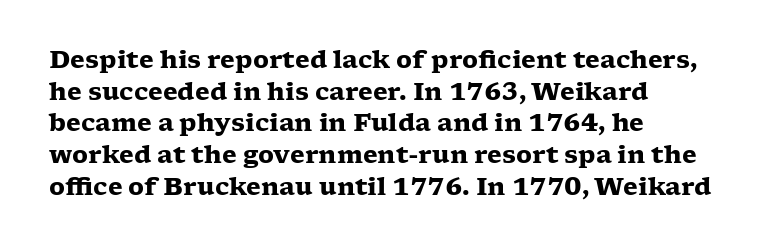
Honestly, the letter spacing is just normal — you wouldn't notice it. One glance says typical: line gaps are just what's usual. These lines stack with their left ends in a neat column. The type sits square on the baseline with zero lean. Descender tails drop into unmarked territory. How heavy is the stroke? Heavy — this is a bold.
